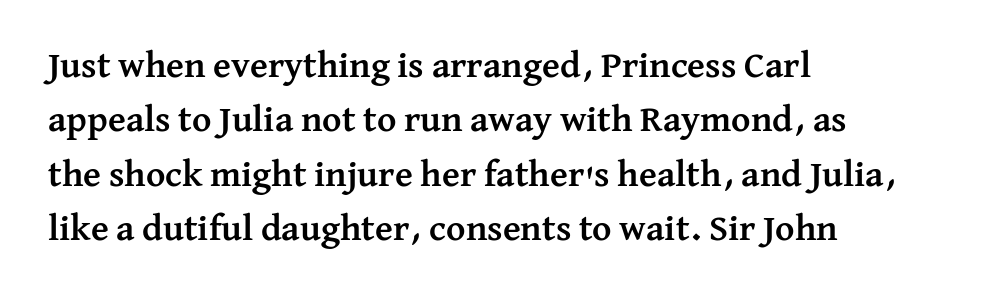
Q: Is the text bold? A: Yes.
Q: Is the text italic (slanted)? A: No, it is upright.
Q: Is the typeface a serif or a sans-serif typeface? A: Serif.
Q: Is the text underlined? A: No.
Q: How is the paragraph aligned? A: Left-aligned.
Q: Is the spacing between letters normal or unusually wide? A: Normal.
Q: Is the spacing between lines tight, normal or loose? A: Normal.
Q: Width (condensed, normal, or wide)? A: Normal.
Q: Stroke contrast? A: Medium.
Q: x-height? A: Medium.
Q: Monospaced? A: No.
